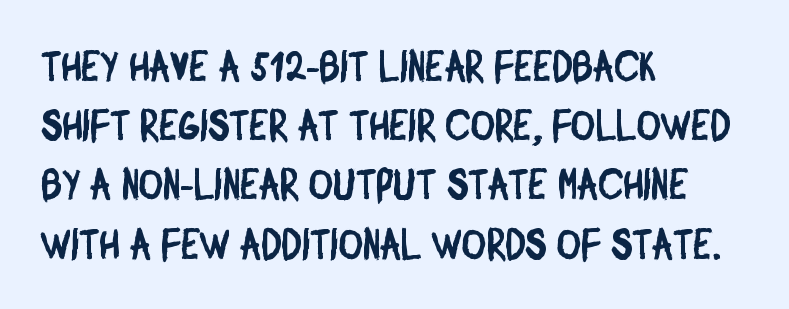
The image shows 42 px condensed sans-serif type; set left-aligned, normal line spacing (1.41x), normal letter spacing, not underlined; low stroke contrast and a large x-height.
